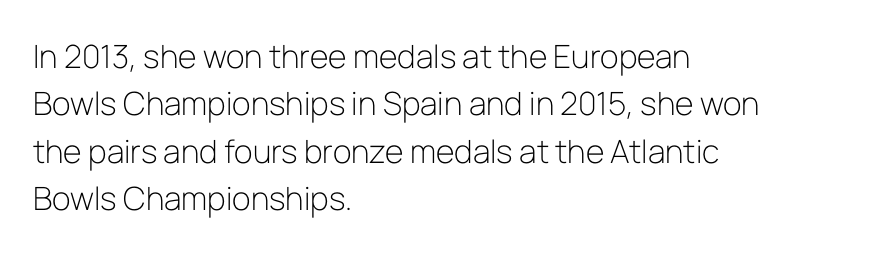
Q: Is the text bold? A: No.
Q: Is the text italic (slanted)? A: No, it is upright.
Q: Is the typeface a serif or a sans-serif typeface? A: Sans-serif.
Q: Is the text underlined? A: No.
Q: How is the paragraph aligned? A: Left-aligned.
Q: Is the spacing between letters normal or unusually wide? A: Normal.
Q: Is the spacing between lines tight, normal or loose? A: Normal.
Q: Width (condensed, normal, or wide)? A: Normal.
Q: Stroke contrast? A: Low.
Q: x-height? A: Medium.
Q: Monospaced? A: No.
